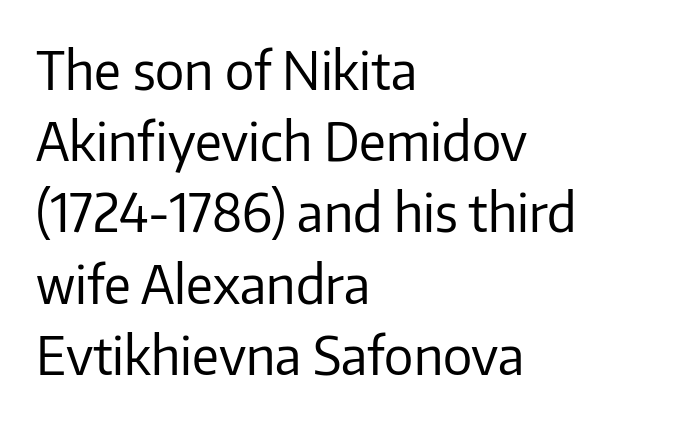
The weight tops out at a normal text grade. Nope, no serifs anywhere on these letters. Posture: straight, roman, zero tilt. There is no visible air inserted between adjacent glyphs. Varying glyph widths throughout — classic text-font behaviour. The rendering uses a moderate line-height, typical for paragraphs.
